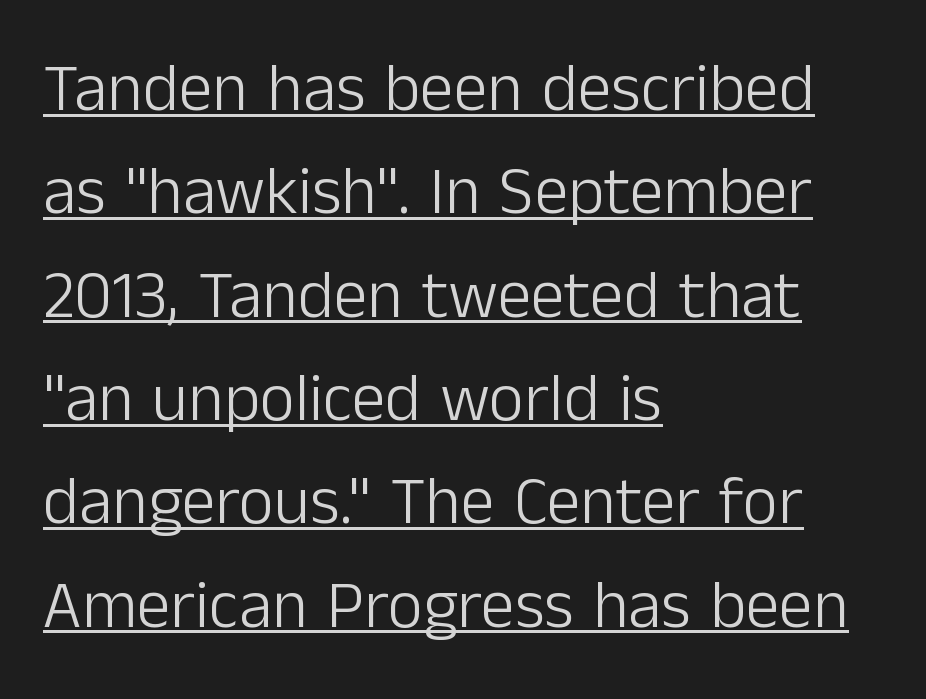
Q: Is the text bold? A: No.
Q: Is the text italic (slanted)? A: No, it is upright.
Q: Is the typeface a serif or a sans-serif typeface? A: Sans-serif.
Q: Is the text underlined? A: Yes.
Q: How is the paragraph aligned? A: Left-aligned.
Q: Is the spacing between letters normal or unusually wide? A: Normal.
Q: Is the spacing between lines tight, normal or loose? A: Normal.
Q: Width (condensed, normal, or wide)? A: Normal.
Q: Stroke contrast? A: Low.
Q: x-height? A: Medium.
Q: Monospaced? A: No.
